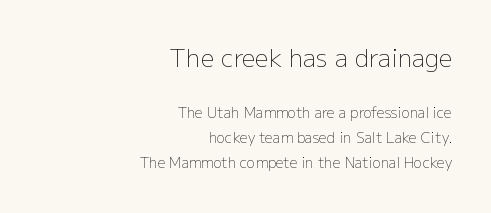
The image shows 24 px text type, upright; set right-aligned, line spacing 1.79x, normal letter spacing, not underlined; the first (top) block is 1.71x larger.
